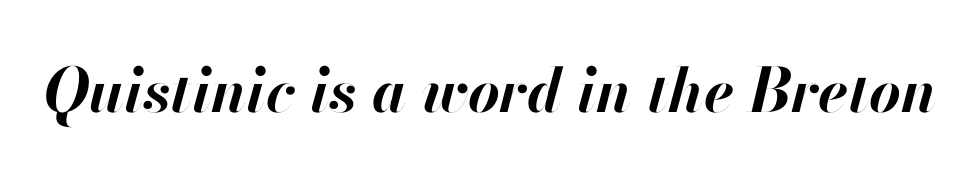
The image shows 61 px bold type, italic (leaning right); set normal letter spacing, not underlined; high stroke contrast and a small x-height.
